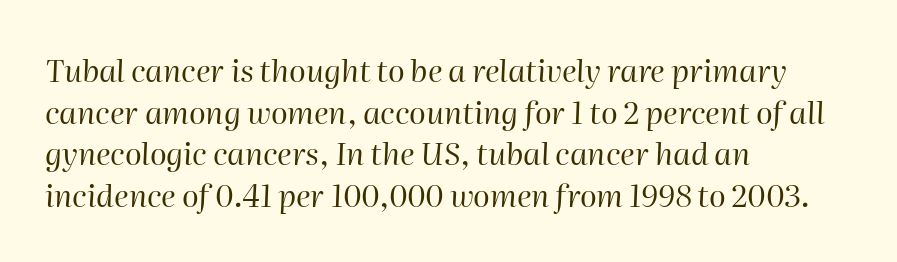
The image shows 31 px regular-weight type, italic (leaning right); set left-aligned, normal line spacing (1.34x), normal letter spacing, not underlined; high stroke contrast and a medium x-height.
